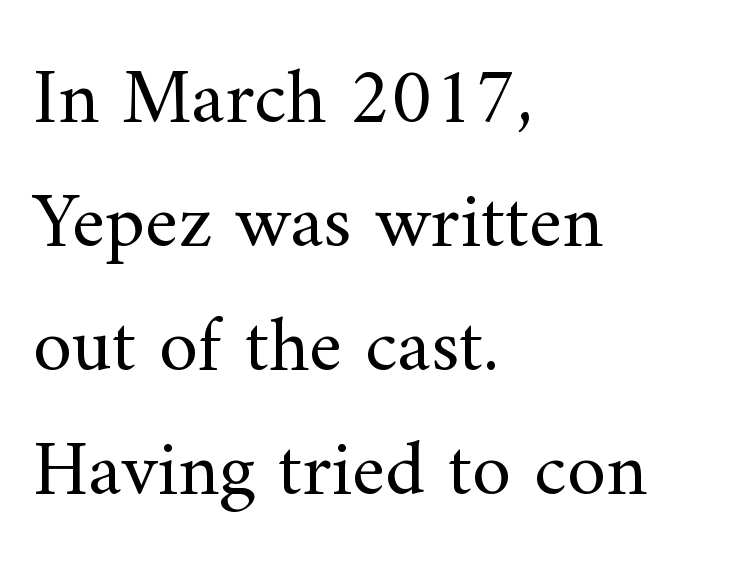
Q: Is the text bold? A: No.
Q: Is the text italic (slanted)? A: No, it is upright.
Q: Is the typeface a serif or a sans-serif typeface? A: Serif.
Q: Is the text underlined? A: No.
Q: How is the paragraph aligned? A: Left-aligned.
Q: Is the spacing between letters normal or unusually wide? A: Normal.
Q: Is the spacing between lines tight, normal or loose? A: Normal.
Q: Width (condensed, normal, or wide)? A: Normal.
Q: Stroke contrast? A: Medium.
Q: x-height? A: Small.
Q: Monospaced? A: No.
